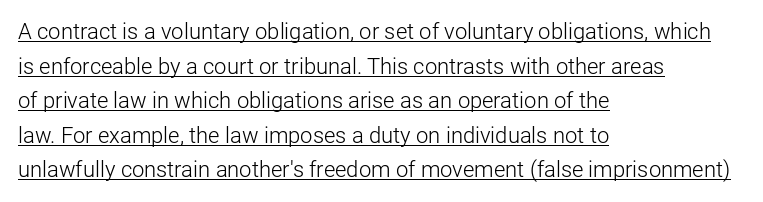
{"italic": "no", "bold": "no", "underline": "yes", "align": "left", "line_spacing": "normal", "line_spacing_ratio": 1.57, "letter_spacing": "normal", "letter_spacing_em": 0.0, "glyph_px": 22}
